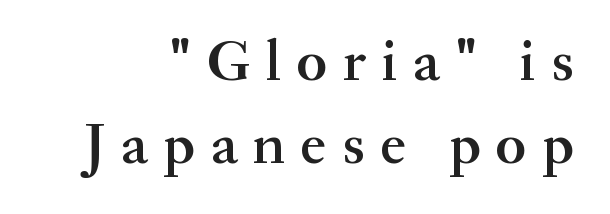
The image shows 58 px semibold serif type, upright; set right-aligned, normal line spacing (1.43x), unusually wide letter spacing (+0.27 em), not underlined; medium stroke contrast and a small x-height.
